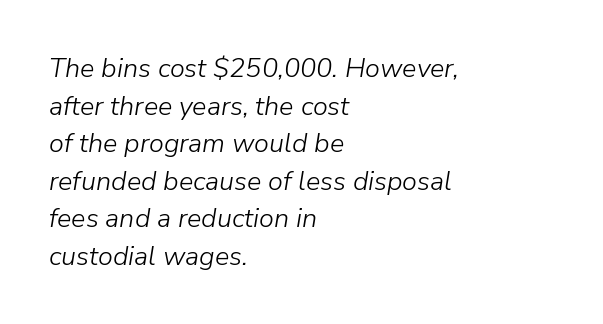
The image shows 27 px text type, italic (leaning right); set left-aligned, normal line spacing (1.39x), normal letter spacing, not underlined.
